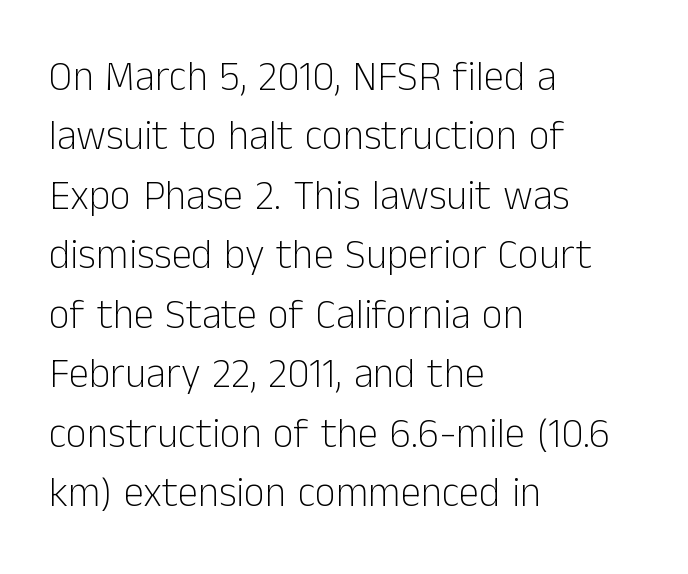
The foot of each line stays bare and open. Notice how the passage keeps a crisp vertical edge on the left only. The strokes are not fattened; the text isn't bold. This is sans-serif lettering, the kind often seen on screens and signage. The rendering uses natural spacing where letterforms have individual widths. The passage shown stacks its lines at a standard gap.
